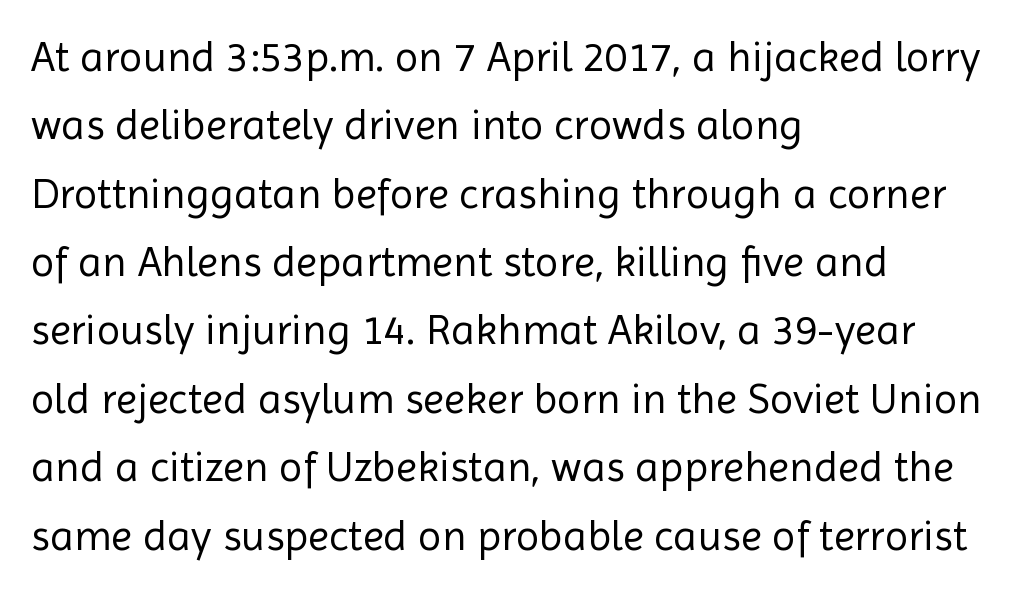
Every stem runs plumb, perpendicular to the baseline. Observe the ordinary spacing: letters are neighbours, not strangers. Quick note: underline off. Regarding serifs, this sample does without them.
